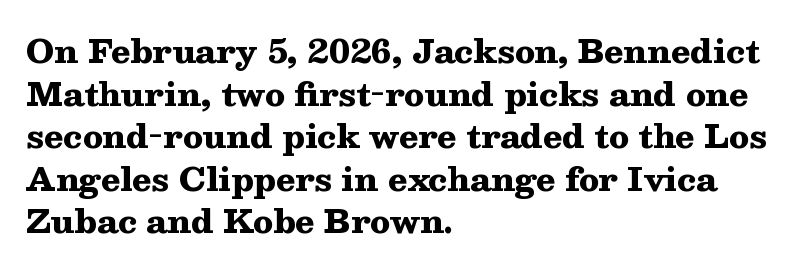
The area under the type is left untouched. If you drew a ruler down the left edge, every line would touch it. It's the straight-up-and-down kind of type. Words appear dense and cohesive because spacing is normal. Check where the strokes stop: tiny serifs finish them off. Horizontal bands of white between lines are of average thickness.
